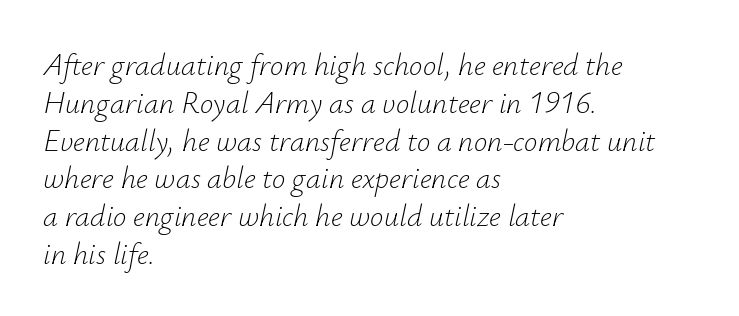
A bare baseline throughout the passage. The font sits on the lighter half of the weight spectrum, regular included. The letters sit at their default tracking, neither squeezed nor spread. The rows are spaced the way most documents space them. The specimen reads as italic at a glance.
